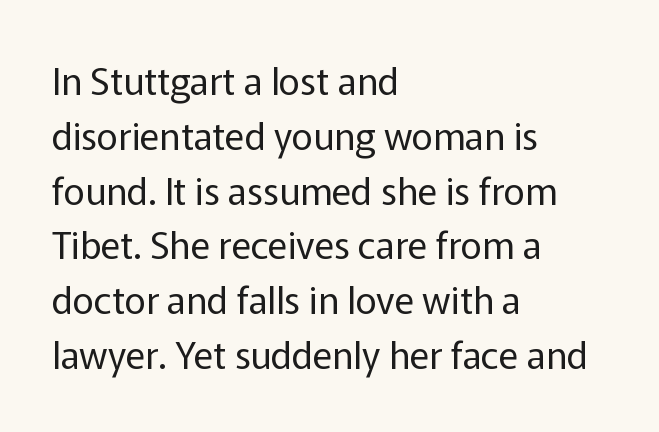
The image shows 37 px regular-weight sans-serif type, upright; set left-aligned, normal line spacing (1.48x), normal letter spacing, not underlined; low stroke contrast and a medium x-height.
